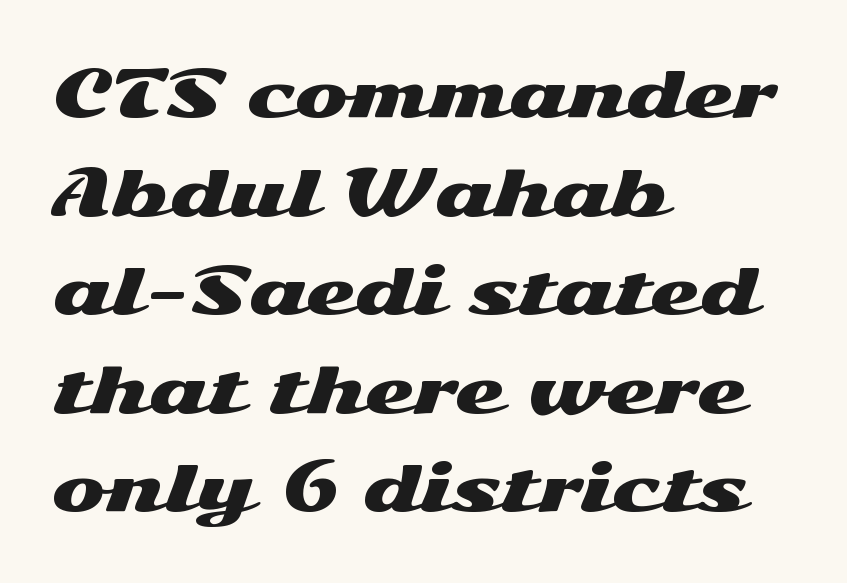
Q: Is the text italic (slanted)? A: Yes.
Q: Is the typeface a serif or a sans-serif typeface? A: Sans-serif.
Q: Is the text underlined? A: No.
Q: How is the paragraph aligned? A: Left-aligned.
Q: Is the spacing between letters normal or unusually wide? A: Normal.
Q: Is the spacing between lines tight, normal or loose? A: Normal.
Q: Width (condensed, normal, or wide)? A: Wide.
Q: Stroke contrast? A: Medium.
Q: x-height? A: Medium.
Q: Monospaced? A: No.
